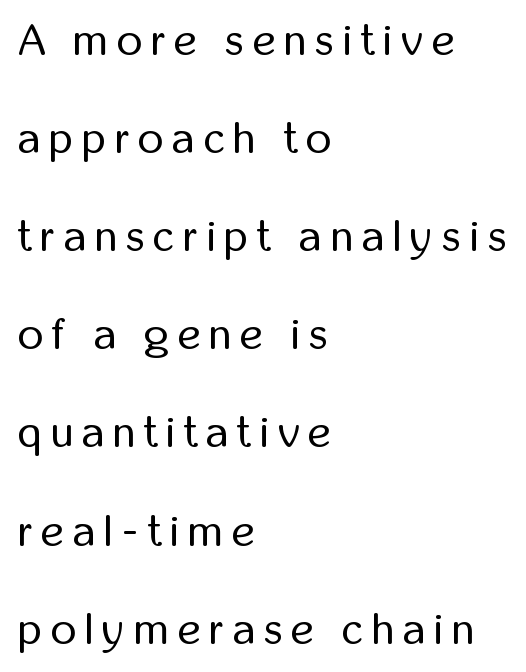
A typesetter would call this heavily tracked-out type. The typeface chosen for these lines omits serifs. No italicization has been applied; the sample stays upright. The passage shown is not bold in any degree. Spacing verdict: proportional, widths tailored to each character. This block would shrink considerably if given ordinary leading; it's expanded now.
